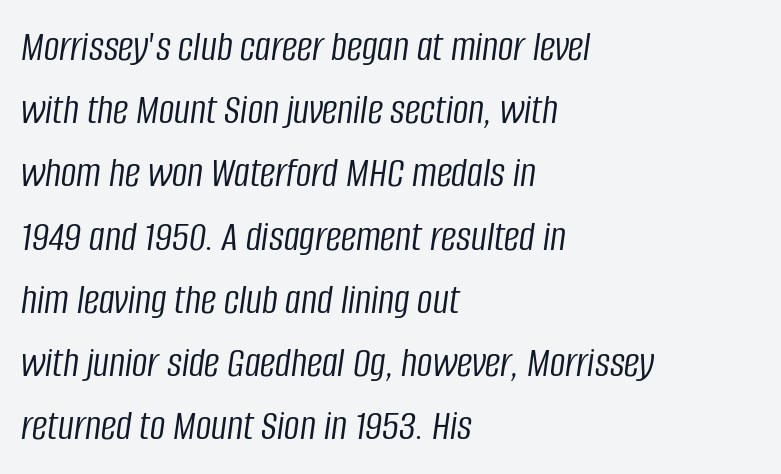
{"italic": "yes", "lean": "right", "slant_degrees": 8, "bold": "no", "weight": "light", "width": "condensed", "stroke_contrast": "low", "x_height": "large", "monospaced": "no", "underline": "no", "align": "left", "line_spacing": "normal", "line_spacing_ratio": 1.47, "letter_spacing": "normal", "letter_spacing_em": 0.0, "glyph_px": 43}
